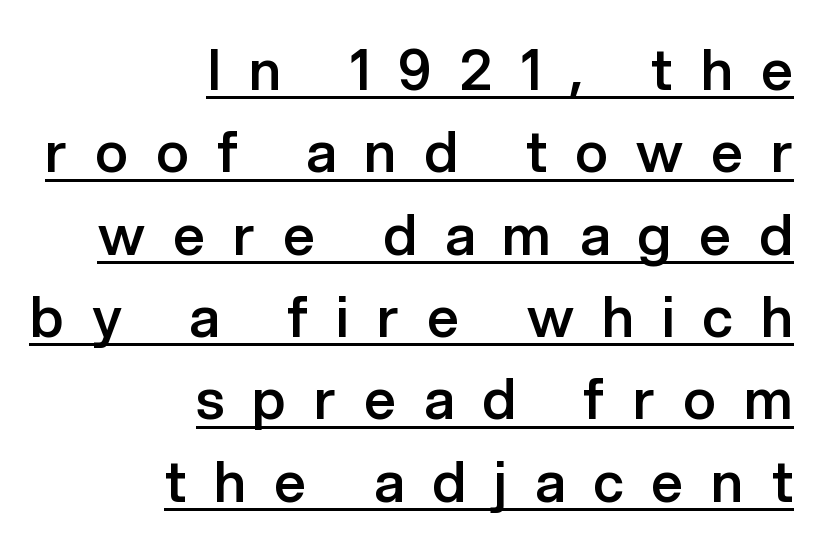
This is moderately heavy type, rendered in semibold. Line spacing here is normal. The face used here is rendered with a markedly widened letterfit. The text block is weighted toward the right margin, trailing off unevenly leftward. Note the varied advance widths — an 'i' is clearly narrower than an 'm'.
